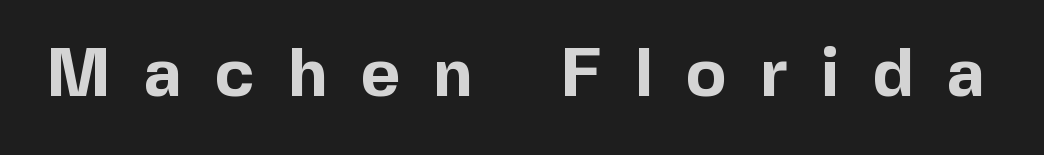
The image shows 68 px bold sans-serif type, upright; set unusually wide letter spacing (+0.49 em), not underlined; a medium x-height.
